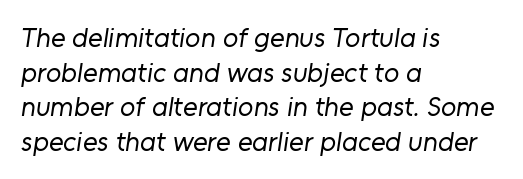
The letters look calm and open, with moderate or lighter stems. Standard letterfit; no display-style spreading of the glyphs. This sample has the flowing, uneven cadence of proportional lettering. The glyphs are unaccompanied by any horizontal stroke below them.
